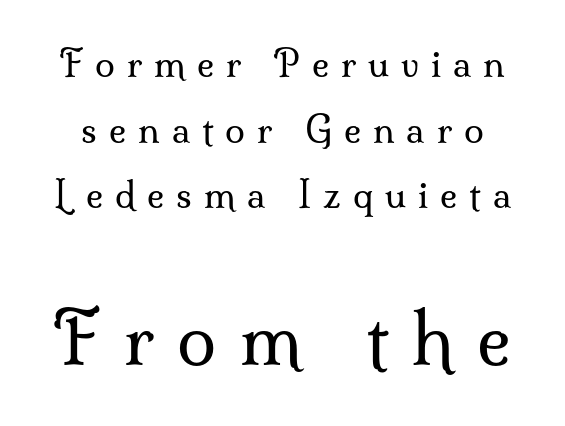
Q: Is the text bold? A: No.
Q: Is the text italic (slanted)? A: No, it is upright.
Q: Is the typeface a serif or a sans-serif typeface? A: Serif.
Q: Is the text underlined? A: No.
Q: Is the spacing between letters normal or unusually wide? A: Unusually wide.
Q: Which block of text is set in a larger size, the first (top) or the second (bottom)? A: The second (bottom) one.
Q: Width (condensed, normal, or wide)? A: Normal.
Q: Stroke contrast? A: Medium.
Q: x-height? A: Small.
Q: Monospaced? A: No.
